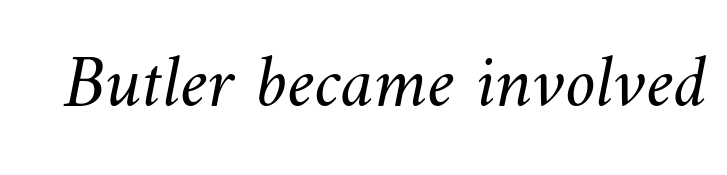
The image shows 76 px light type; set normal letter spacing, not underlined; medium stroke contrast and a small x-height.
